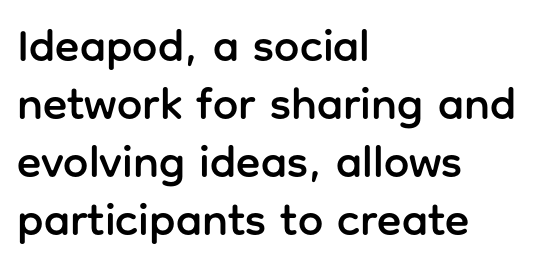
{"serif": "no", "italic": "no", "width": "normal", "stroke_contrast": "low", "x_height": "medium", "monospaced": "no", "underline": "no", "align": "left", "line_spacing": "normal", "line_spacing_ratio": 1.29, "letter_spacing": "normal", "letter_spacing_em": 0.0, "glyph_px": 45}
